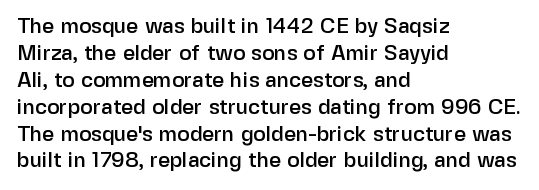
The image shows 21 px text type, upright; set left-aligned, normal line spacing (1.28x), normal letter spacing, not underlined.
